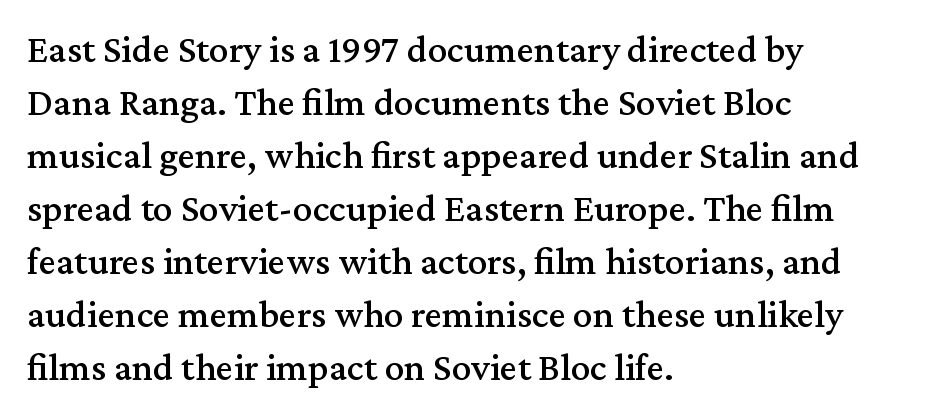
Classification — serif. Leading: standard. Caption: multi-line text, flush left, ragged right. Ascenders rise straight up at ninety degrees. How are the letters spaced? Ordinarily, with no added tracking.
